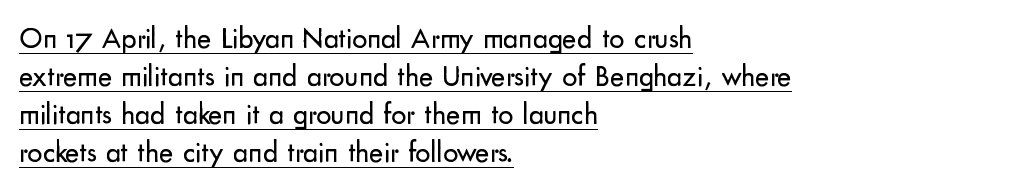
The typesetter has applied underlining to the passage shown. The rendering uses natural spacing where letterforms have individual widths. Honestly, the letter spacing is just normal — you wouldn't notice it. Casual observation: everything's shoved over to the left.
